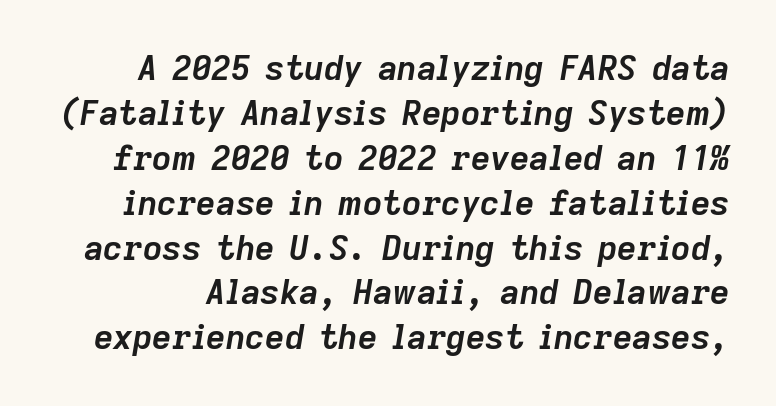
{"italic": "yes", "lean": "right", "slant_degrees": 9, "bold": "yes", "weight": "semibold", "width": "normal", "stroke_contrast": "low", "x_height": "medium", "monospaced": "no", "underline": "no", "line_spacing": "normal", "line_spacing_ratio": 1.32, "letter_spacing": "normal", "letter_spacing_em": 0.0, "glyph_px": 34}
